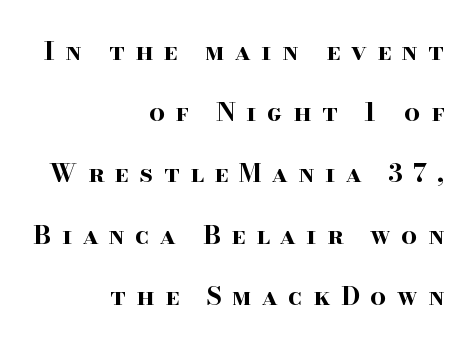
The image shows 25 px bold type, upright; set right-aligned, loose line spacing (2.45x), unusually wide letter spacing (+0.42 em), not underlined.
